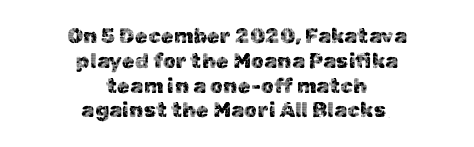
Every row of glyphs is offset so its center matches the block's center. The foot of each line stays bare and open. When letters stand straight like this, we call the style roman or upright. Letter spacing: default.
